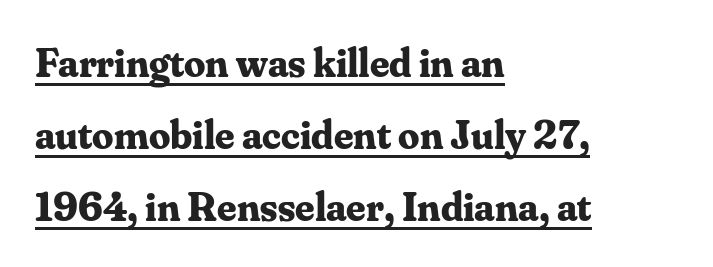
The image shows 42 px bold serif type, upright; set left-aligned, line spacing 1.71x, normal letter spacing, underlined; medium stroke contrast and a small x-height.
